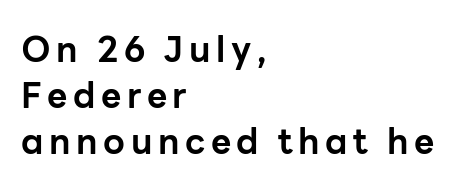
Q: Is the text bold? A: Yes.
Q: Is the text italic (slanted)? A: No, it is upright.
Q: Is the typeface a serif or a sans-serif typeface? A: Sans-serif.
Q: Is the text underlined? A: No.
Q: How is the paragraph aligned? A: Left-aligned.
Q: Is the spacing between lines tight, normal or loose? A: Normal.
Q: Width (condensed, normal, or wide)? A: Normal.
Q: Stroke contrast? A: Low.
Q: x-height? A: Medium.
Q: Monospaced? A: No.
